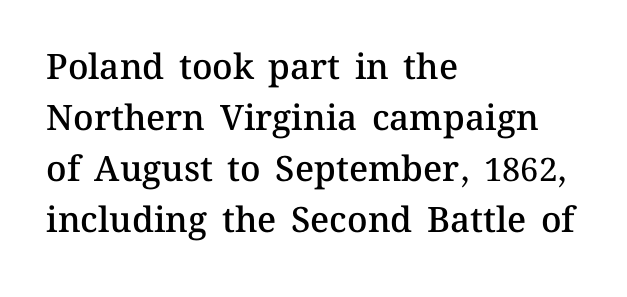
Q: Is the text bold? A: Semi-bold.
Q: Is the text italic (slanted)? A: No, it is upright.
Q: Is the text underlined? A: No.
Q: How is the paragraph aligned? A: Left-aligned.
Q: Is the spacing between letters normal or unusually wide? A: Normal.
Q: Is the spacing between lines tight, normal or loose? A: Normal.
Q: Width (condensed, normal, or wide)? A: Normal.
Q: Stroke contrast? A: Medium.
Q: x-height? A: Medium.
Q: Monospaced? A: No.
